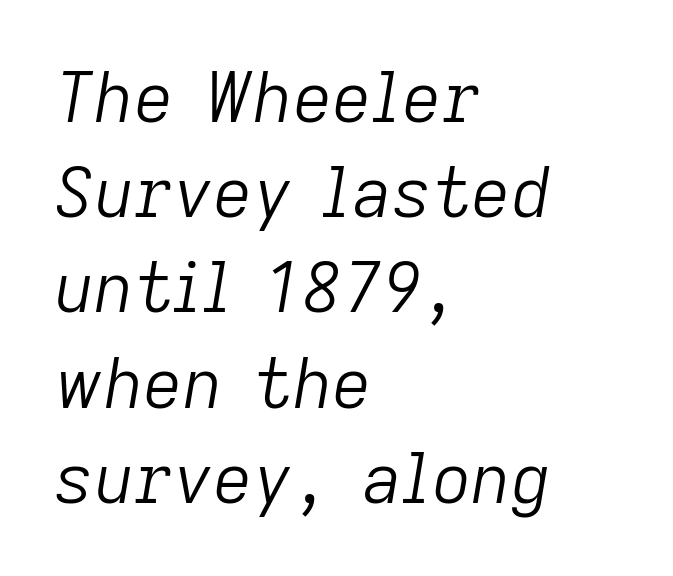
The image shows 69 px light type, italic (leaning right); set left-aligned, normal line spacing (1.38x), normal letter spacing, not underlined; low stroke contrast and a medium x-height.
